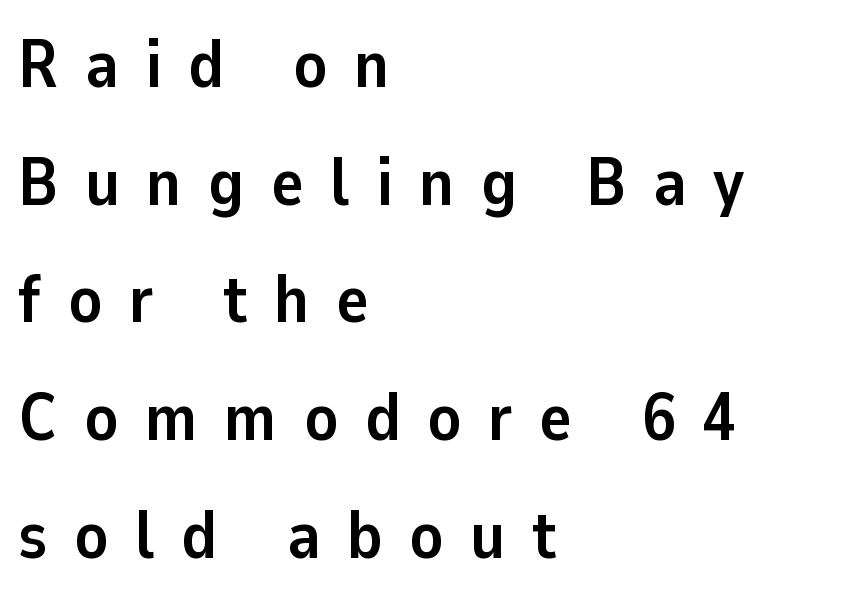
{"serif": "no", "italic": "no", "bold": "yes", "weight": "semibold", "width": "normal", "stroke_contrast": "low", "x_height": "medium", "monospaced": "no", "underline": "no", "align": "left", "line_spacing_ratio": 1.73, "letter_spacing": "wide", "letter_spacing_em": 0.39, "glyph_px": 68}
